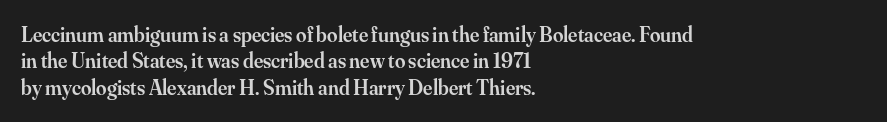
Its strokes are somewhat broadened, the hallmark of semibold type. Notice how descenders clear the ascenders below comfortably — that's standard leading. The letters stand straight up with perfectly vertical stems. Compared with a centered layout, this one pins lines to the left instead.
